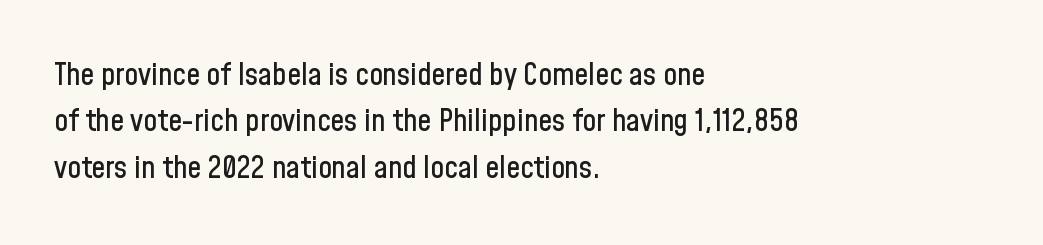
The lines sit at an ordinary, default distance from one another. The lines are quadded left. When letters stand straight like this, we call the style roman or upright. The space directly below the letters is spotless.
